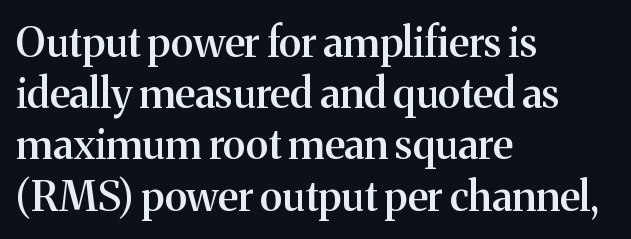
{"serif": "yes", "italic": "no", "bold": "semi", "weight": "semibold", "width": "normal", "stroke_contrast": "medium", "x_height": "medium", "monospaced": "no", "underline": "no", "align": "left", "line_spacing": "normal", "line_spacing_ratio": 1.25, "letter_spacing": "normal", "letter_spacing_em": 0.0, "glyph_px": 41}
